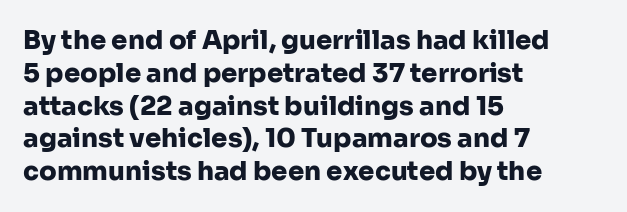
The image shows 26 px bold type, upright; set left-aligned, normal line spacing (1.26x), normal letter spacing, not underlined.
